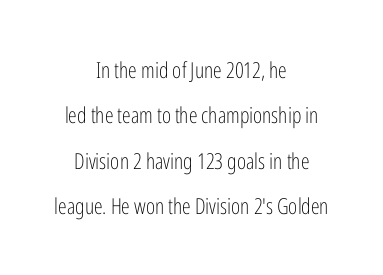
Style check: upright. Stems and bowls with no extra thickness — not bold. Observe the ordinary spacing: letters are neighbours, not strangers. Bare-footed words on every line.
